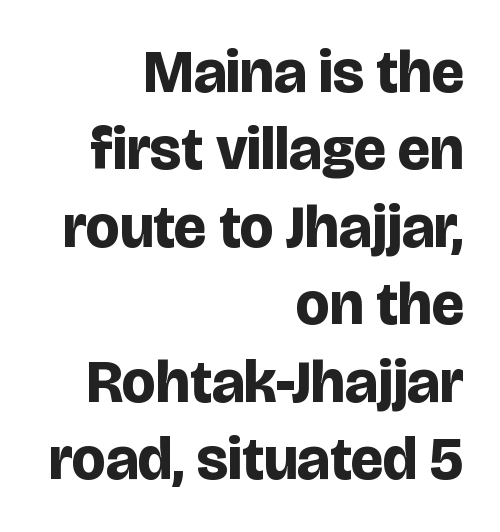
{"serif": "no", "italic": "no", "bold": "yes", "weight": "bold", "width": "normal", "stroke_contrast": "low", "x_height": "large", "monospaced": "no", "underline": "no", "align": "right", "line_spacing": "normal", "line_spacing_ratio": 1.29, "letter_spacing": "normal", "letter_spacing_em": 0.0, "glyph_px": 60}
